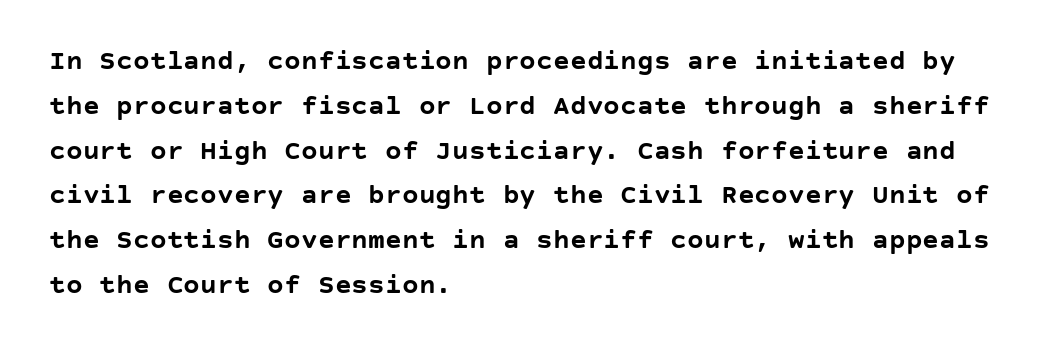
{"serif": "no", "italic": "no", "bold": "yes", "weight": "semibold", "width": "normal", "stroke_contrast": "low", "x_height": "large", "underline": "no", "align": "left", "line_spacing": "normal", "line_spacing_ratio": 1.6, "letter_spacing": "normal", "letter_spacing_em": 0.0, "glyph_px": 28}
